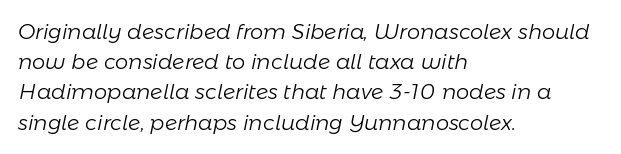
The image shows 21 px text type, italic (leaning right); set left-aligned, normal line spacing (1.44x), normal letter spacing, not underlined.
